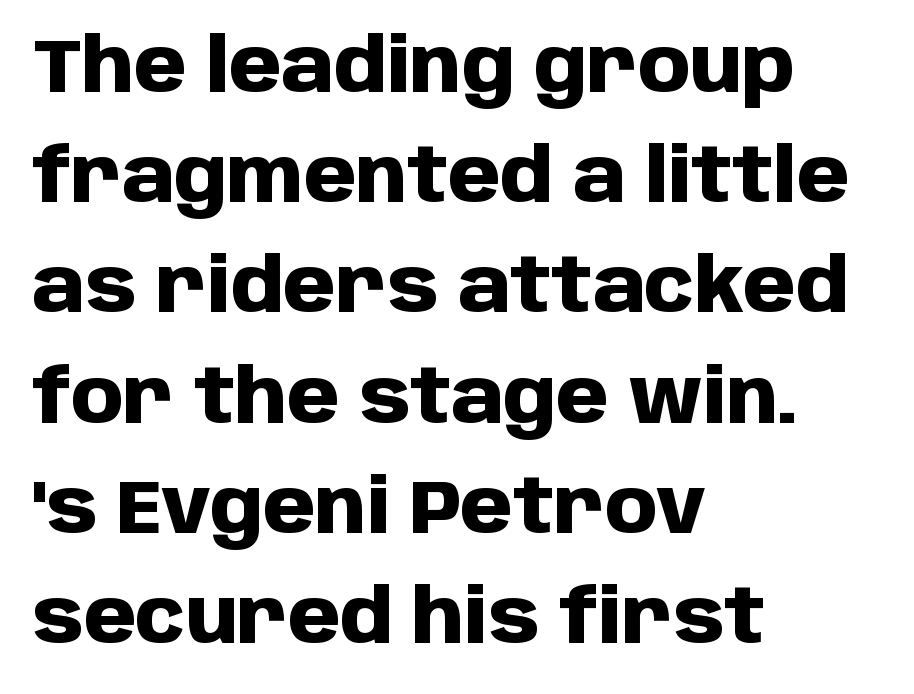
The strokes are fattened all the way to bold. The specimen reads as upright at a glance. Check where the strokes stop: nothing finishes them off — pure sans. Leading matches the norm, producing a regular column.
